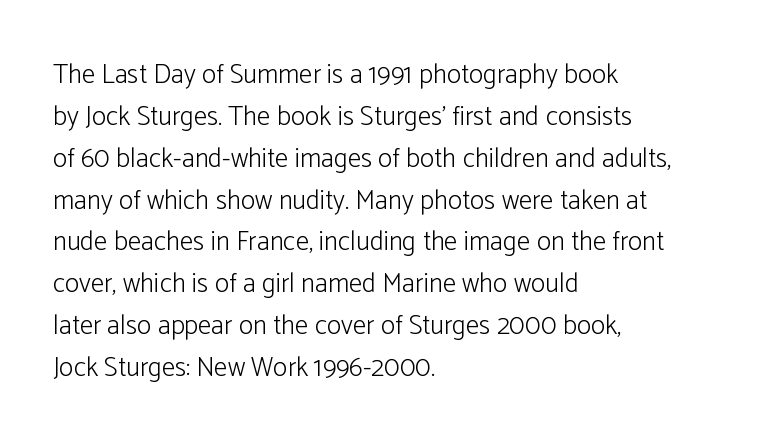
Anything drawn beneath the words? Only blank space. Each word holds together tightly as a unit, with standard inter-letter gaps. Each stroke keeps to a modest, everyday thickness or less. Normally led — the rows are evenly, conventionally spaced. In CSS terms this would be text-align: left. Does the lettering tilt? It doesn't — this is upright.
